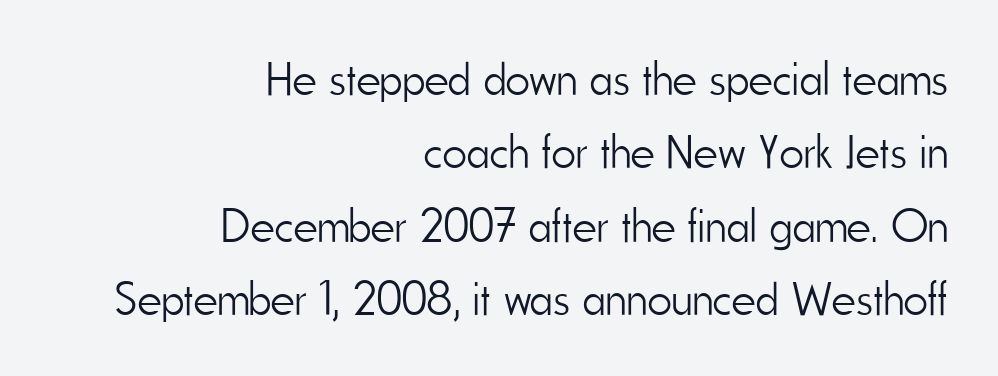
Q: Is the text bold? A: No.
Q: Is the text italic (slanted)? A: No, it is upright.
Q: Is the typeface a serif or a sans-serif typeface? A: Sans-serif.
Q: Is the text underlined? A: No.
Q: How is the paragraph aligned? A: Right-aligned.
Q: Is the spacing between letters normal or unusually wide? A: Normal.
Q: Is the spacing between lines tight, normal or loose? A: Normal.
Q: Width (condensed, normal, or wide)? A: Condensed.
Q: Stroke contrast? A: Low.
Q: x-height? A: Small.
Q: Monospaced? A: No.
